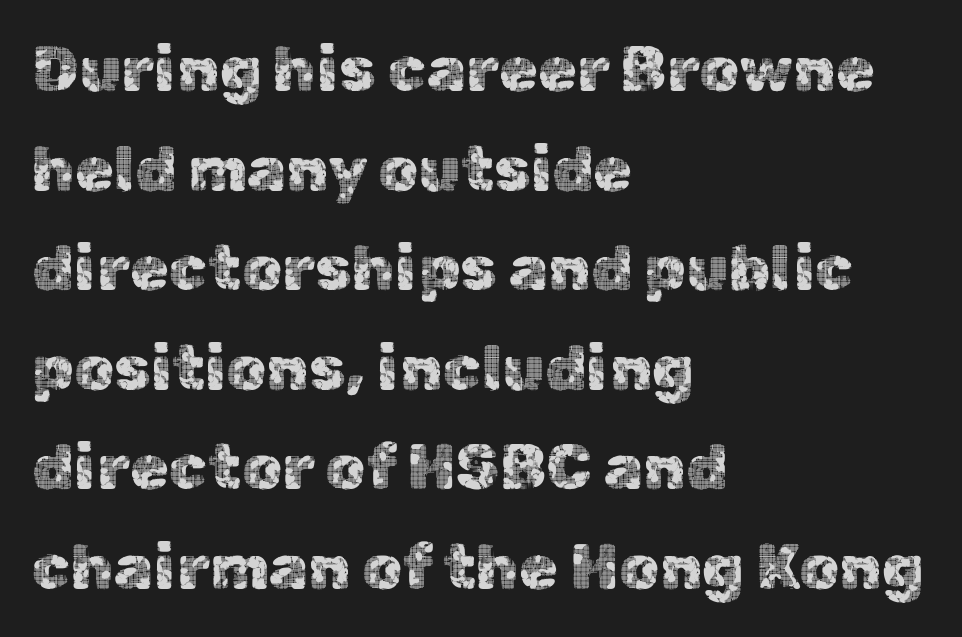
The image shows 63 px sans-serif type, upright; set left-aligned, normal line spacing (1.58x), normal letter spacing, not underlined; a medium x-height.
